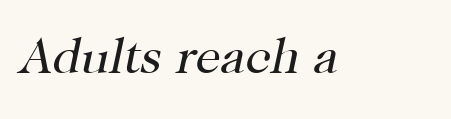
{"serif": "yes", "italic": "yes", "lean": "right", "slant_degrees": 12, "bold": "no", "weight": "regular", "width": "normal", "stroke_contrast": "high", "x_height": "medium", "monospaced": "no", "underline": "no", "letter_spacing": "normal", "letter_spacing_em": 0.0, "glyph_px": 50}
